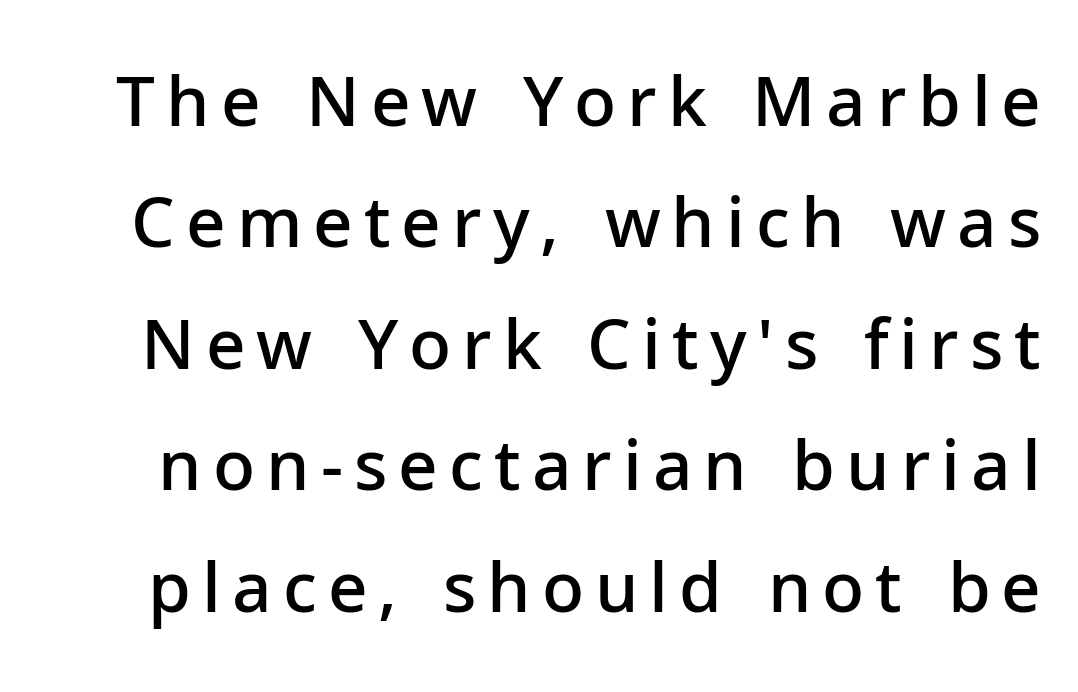
The image shows 69 px semibold sans-serif type, upright; set line spacing 1.76x, not underlined; low stroke contrast and a medium x-height.
